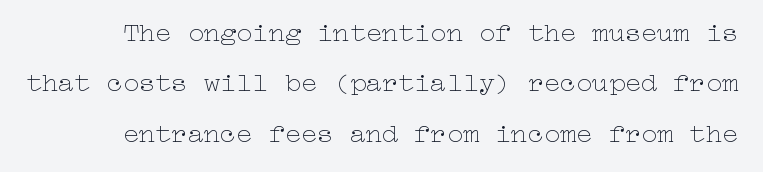
The image shows 27 px text type, upright; set line spacing 1.87x, normal letter spacing, not underlined.
